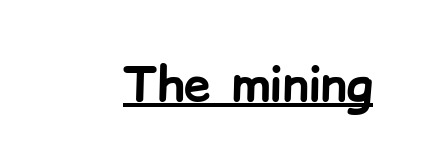
Q: Is the text bold? A: Yes.
Q: Is the text italic (slanted)? A: No, it is upright.
Q: Is the typeface a serif or a sans-serif typeface? A: Sans-serif.
Q: Is the text underlined? A: Yes.
Q: Is the spacing between letters normal or unusually wide? A: Normal.
Q: Width (condensed, normal, or wide)? A: Normal.
Q: Stroke contrast? A: Low.
Q: x-height? A: Medium.
Q: Monospaced? A: No.
